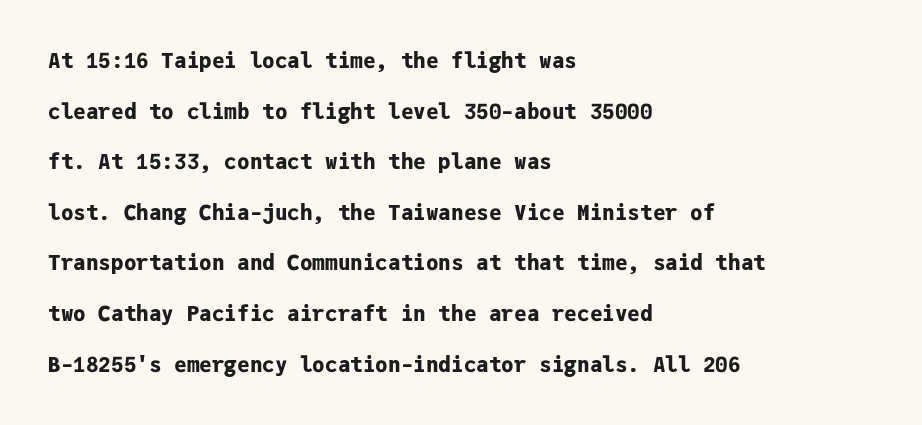
{"italic": "no", "bold": "yes", "underline": "no", "align": "left", "line_spacing": "loose", "line_spacing_ratio": 2.41, "letter_spacing": "normal", "letter_spacing_em": 0.0, "glyph_px": 21}
